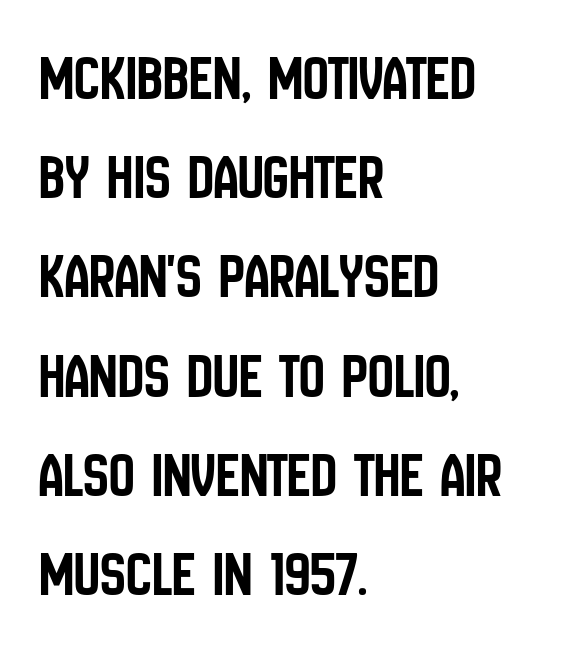
Q: Is the text italic (slanted)? A: No, it is upright.
Q: Is the typeface a serif or a sans-serif typeface? A: Sans-serif.
Q: Is the text underlined? A: No.
Q: How is the paragraph aligned? A: Left-aligned.
Q: Is the spacing between letters normal or unusually wide? A: Normal.
Q: Is the spacing between lines tight, normal or loose? A: Normal.
Q: Width (condensed, normal, or wide)? A: Condensed.
Q: Stroke contrast? A: Low.
Q: x-height? A: Large.
Q: Monospaced? A: No.
